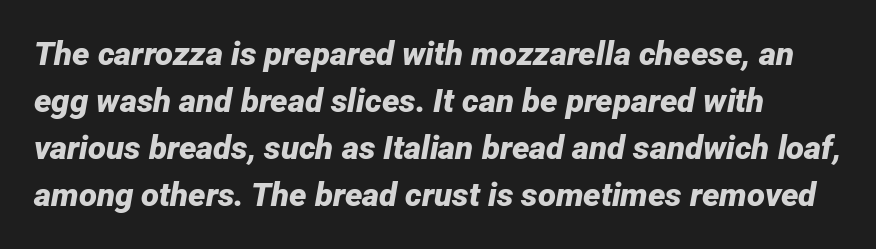
Strokes here are thick enough to call this a true bold. Italic: yes, the glyphs are oblique. Anything drawn beneath the words? Only blank space. Each letter keeps its own natural width here, so spacing adapts to shape. Observe the ordinary spacing: letters are neighbours, not strangers. How would I describe the line gaps? Plain and ordinary.
